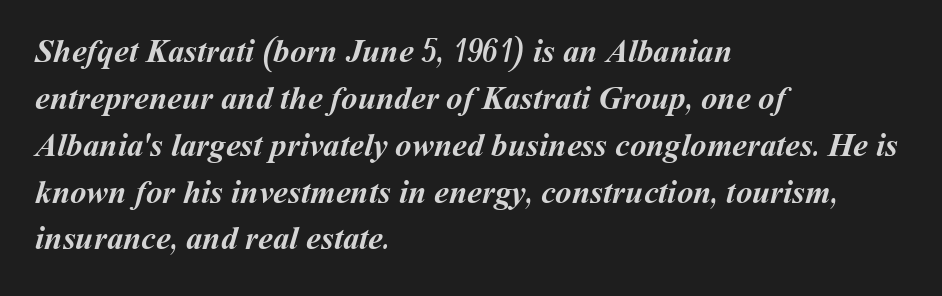
Q: Is the text bold? A: Yes.
Q: Is the text underlined? A: No.
Q: How is the paragraph aligned? A: Left-aligned.
Q: Is the spacing between letters normal or unusually wide? A: Normal.
Q: Is the spacing between lines tight, normal or loose? A: Normal.
Q: Width (condensed, normal, or wide)? A: Normal.
Q: Stroke contrast? A: Medium.
Q: x-height? A: Medium.
Q: Monospaced? A: No.
